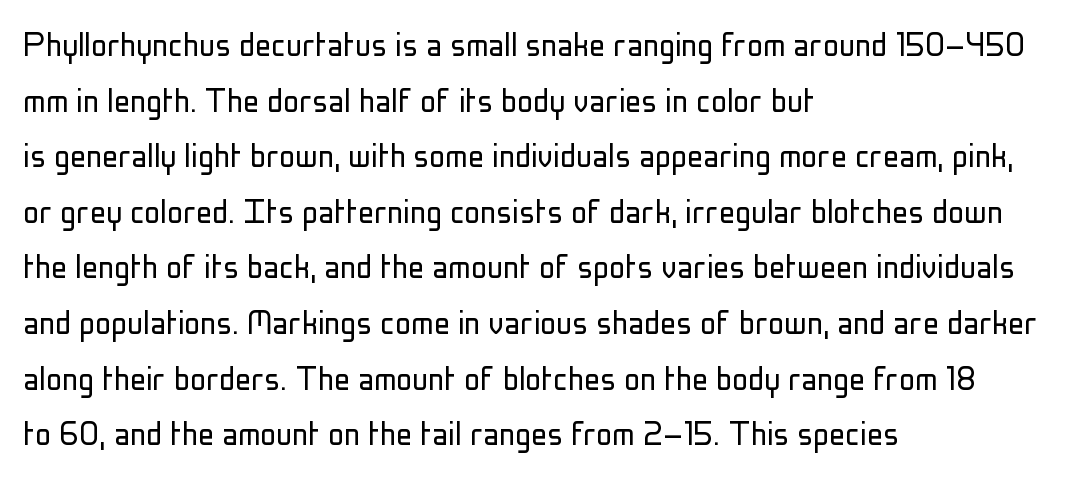
Q: Is the text bold? A: No.
Q: Is the text italic (slanted)? A: No, it is upright.
Q: Is the typeface a serif or a sans-serif typeface? A: Sans-serif.
Q: Is the text underlined? A: No.
Q: How is the paragraph aligned? A: Left-aligned.
Q: Is the spacing between letters normal or unusually wide? A: Normal.
Q: Is the spacing between lines tight, normal or loose? A: Normal.
Q: Width (condensed, normal, or wide)? A: Condensed.
Q: Stroke contrast? A: Low.
Q: x-height? A: Medium.
Q: Monospaced? A: No.
